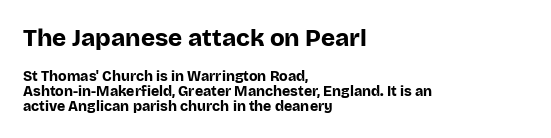
{"italic": "no", "bold": "yes", "underline": "no", "align": "left", "line_spacing": "tight", "line_spacing_ratio": 1.05, "letter_spacing": "normal", "letter_spacing_em": 0.0, "larger_block": "first", "size_ratio": 1.71, "glyph_px": 24}
